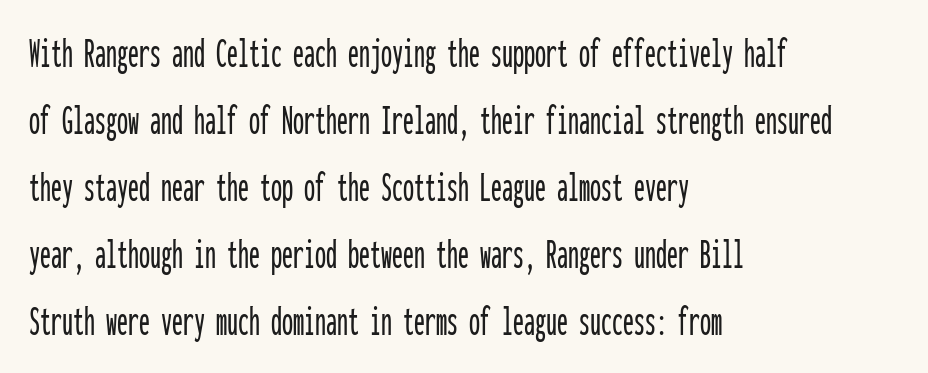
{"serif": "no", "italic": "no", "width": "condensed", "stroke_contrast": "low", "x_height": "medium", "monospaced": "yes", "underline": "no", "align": "left", "line_spacing": "normal", "line_spacing_ratio": 1.52, "letter_spacing": "normal", "letter_spacing_em": 0.0, "glyph_px": 44}
